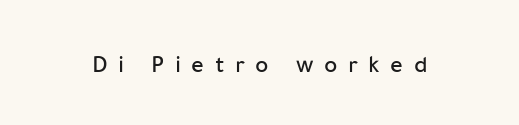
No word sits above an underline. Loose tracking; the words dissolve into strings of separated letters. Upright lettering throughout.
